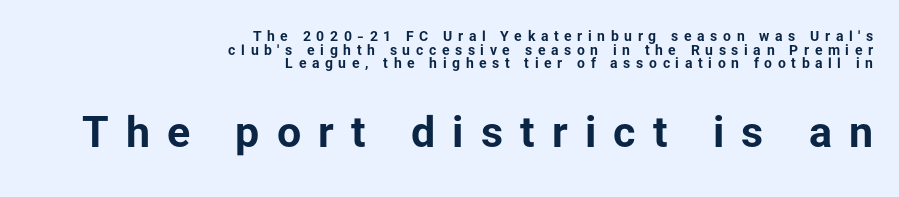
{"serif": "no", "italic": "no", "bold": "yes", "weight": "bold", "width": "normal", "stroke_contrast": "low", "x_height": "medium", "monospaced": "no", "underline": "no", "align": "right", "line_spacing": "tight", "line_spacing_ratio": 0.98, "letter_spacing": "wide", "letter_spacing_em": 0.4, "larger_block": "second", "size_ratio": 3.07, "glyph_px": 43}
